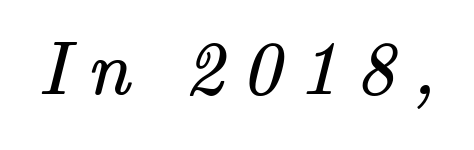
Q: Is the text bold? A: No.
Q: Is the typeface a serif or a sans-serif typeface? A: Serif.
Q: Is the text underlined? A: No.
Q: Is the spacing between letters normal or unusually wide? A: Unusually wide.
Q: Width (condensed, normal, or wide)? A: Normal.
Q: Stroke contrast? A: Medium.
Q: x-height? A: Small.
Q: Monospaced? A: No.
